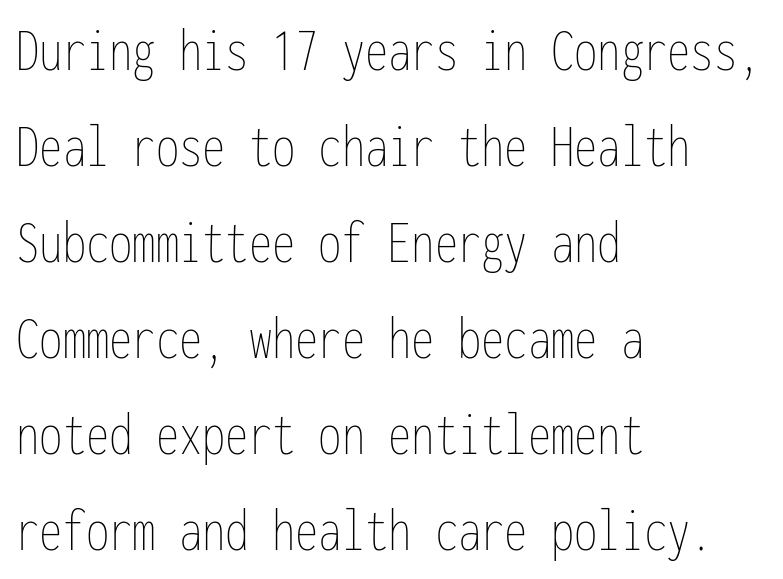
Q: Is the text bold? A: No.
Q: Is the text italic (slanted)? A: No, it is upright.
Q: Is the text underlined? A: No.
Q: How is the paragraph aligned? A: Left-aligned.
Q: Is the spacing between letters normal or unusually wide? A: Normal.
Q: Is the spacing between lines tight, normal or loose? A: Normal.
Q: Width (condensed, normal, or wide)? A: Condensed.
Q: Stroke contrast? A: Low.
Q: x-height? A: Medium.
Q: Monospaced? A: Yes.
